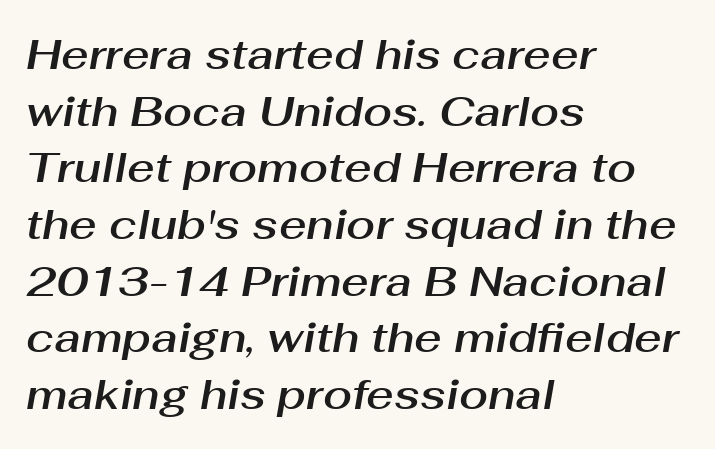
The image shows 42 px text type, italic (leaning right); set left-aligned, normal line spacing (1.35x), normal letter spacing, not underlined; medium stroke contrast and a medium x-height.
